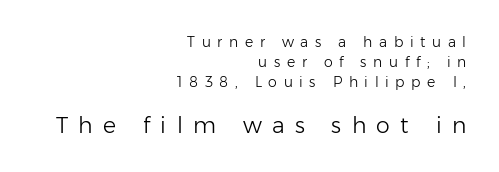
{"italic": "no", "bold": "no", "underline": "no", "align": "right", "line_spacing": "normal", "line_spacing_ratio": 1.43, "letter_spacing": "wide", "letter_spacing_em": 0.47, "larger_block": "second", "size_ratio": 1.57, "glyph_px": 22}
